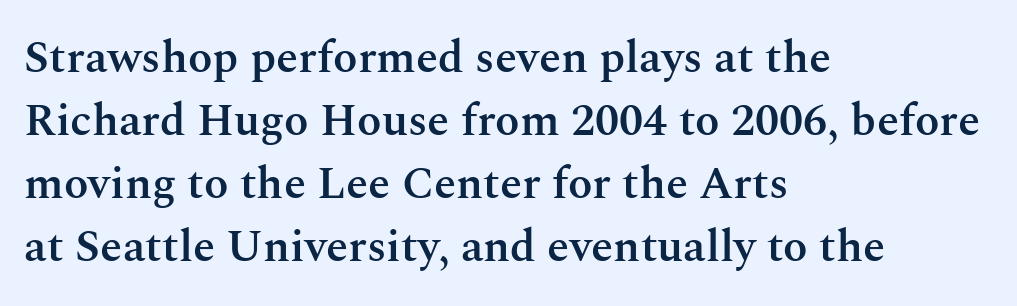
The image shows 45 px semibold serif type, upright; set left-aligned, normal line spacing (1.4x), normal letter spacing, not underlined; medium stroke contrast and a medium x-height.
